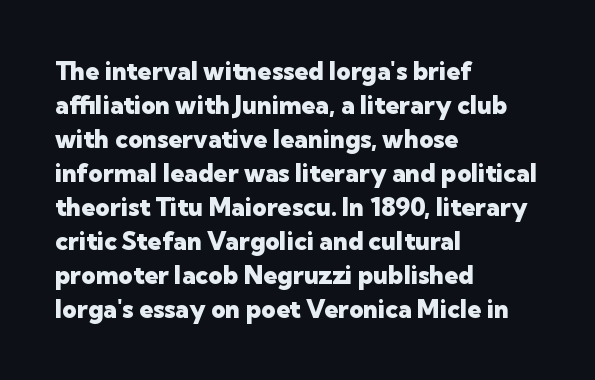
Q: Is the text bold? A: Yes.
Q: Is the text italic (slanted)? A: No, it is upright.
Q: Is the text underlined? A: No.
Q: How is the paragraph aligned? A: Left-aligned.
Q: Is the spacing between letters normal or unusually wide? A: Normal.
Q: Is the spacing between lines tight, normal or loose? A: Normal.
